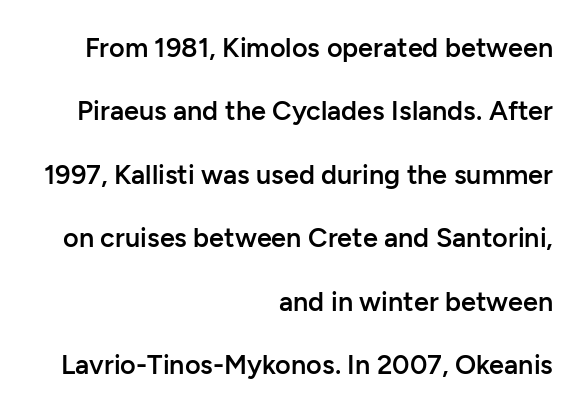
Q: Is the text bold? A: Semi-bold.
Q: Is the text italic (slanted)? A: No, it is upright.
Q: Is the text underlined? A: No.
Q: How is the paragraph aligned? A: Right-aligned.
Q: Is the spacing between letters normal or unusually wide? A: Normal.
Q: Is the spacing between lines tight, normal or loose? A: Loose.
